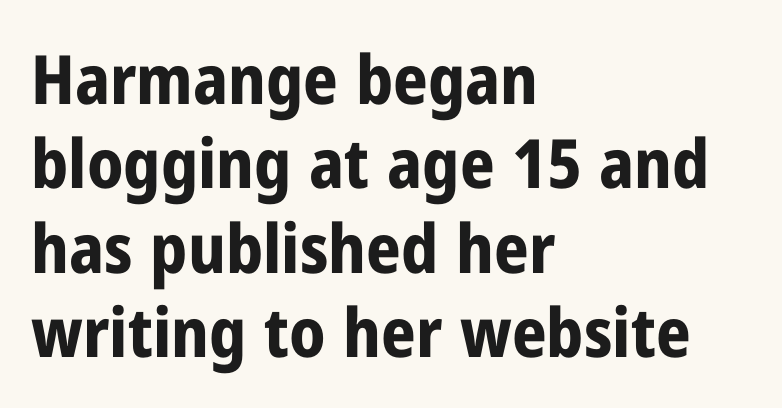
{"serif": "no", "italic": "no", "bold": "yes", "weight": "bold", "width": "condensed", "stroke_contrast": "low", "x_height": "medium", "monospaced": "no", "underline": "no", "align": "left", "line_spacing_ratio": 1.24, "letter_spacing": "normal", "letter_spacing_em": 0.0, "glyph_px": 68}
